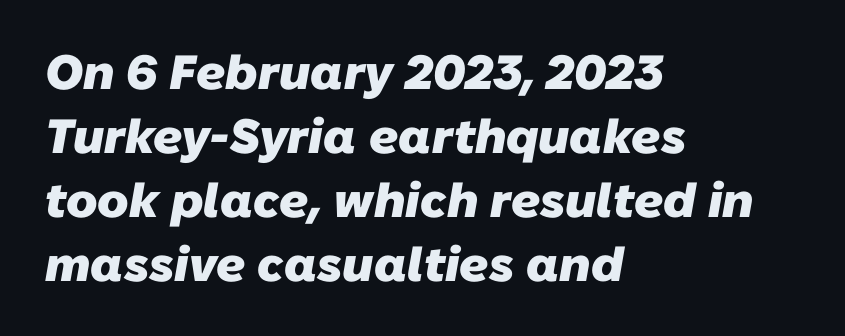
{"serif": "no", "bold": "yes", "weight": "heavy", "width": "normal", "stroke_contrast": "low", "x_height": "medium", "monospaced": "no", "underline": "no", "align": "left", "line_spacing": "normal", "line_spacing_ratio": 1.33, "letter_spacing": "normal", "letter_spacing_em": 0.0, "glyph_px": 48}
